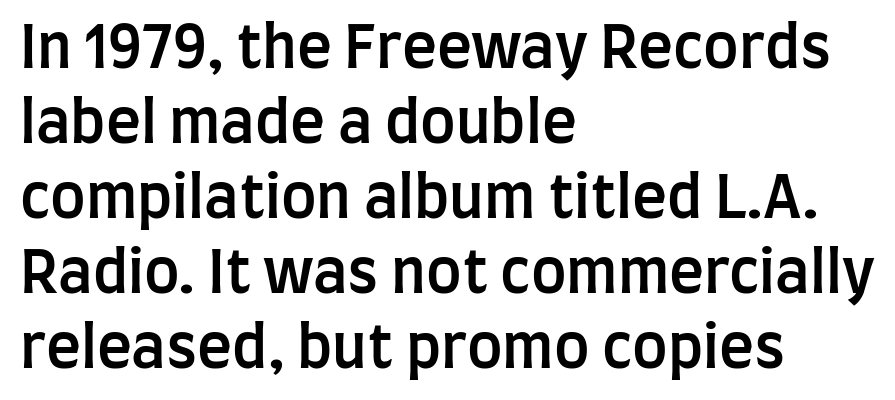
The image shows 59 px semibold, condensed sans-serif type, upright; set left-aligned, normal line spacing (1.27x), normal letter spacing, not underlined; low stroke contrast and a large x-height.
